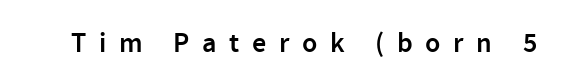
Q: Is the text bold? A: Semi-bold.
Q: Is the text italic (slanted)? A: No, it is upright.
Q: Is the typeface a serif or a sans-serif typeface? A: Sans-serif.
Q: Is the text underlined? A: No.
Q: Is the spacing between letters normal or unusually wide? A: Unusually wide.
Q: Width (condensed, normal, or wide)? A: Normal.
Q: x-height? A: Medium.
Q: Monospaced? A: No.
